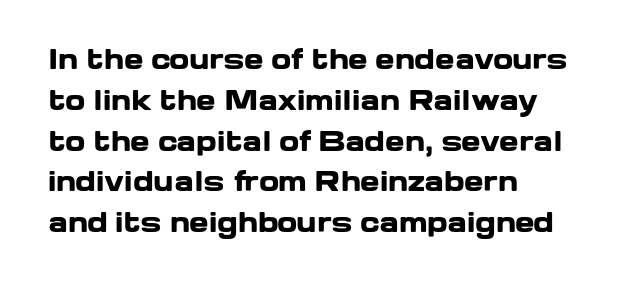
The lettering holds an erect, upright posture throughout. The passage shown stacks its lines at a standard gap. Tracking value appears to be zero — textbook default spacing. Compared with an ordinary text face, these strokes are far heavier — a full bold. Honestly, there is no underline to notice here at all.
